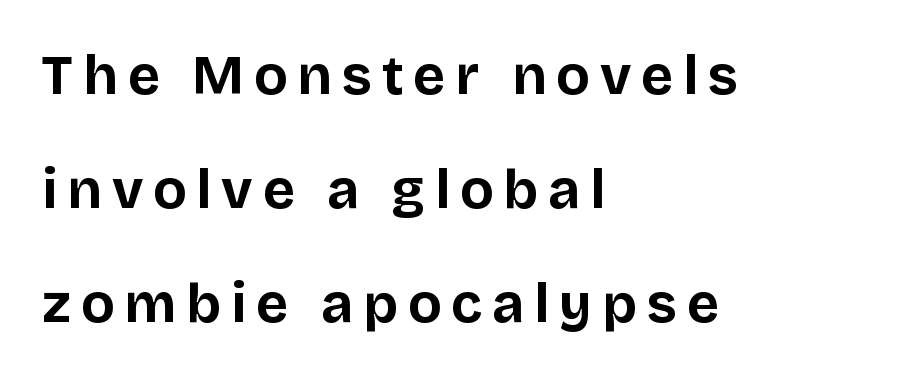
Q: Is the text bold? A: Yes.
Q: Is the text italic (slanted)? A: No, it is upright.
Q: Is the typeface a serif or a sans-serif typeface? A: Sans-serif.
Q: Is the text underlined? A: No.
Q: How is the paragraph aligned? A: Left-aligned.
Q: Is the spacing between lines tight, normal or loose? A: Loose.
Q: Width (condensed, normal, or wide)? A: Normal.
Q: Stroke contrast? A: Low.
Q: x-height? A: Large.
Q: Monospaced? A: No.
